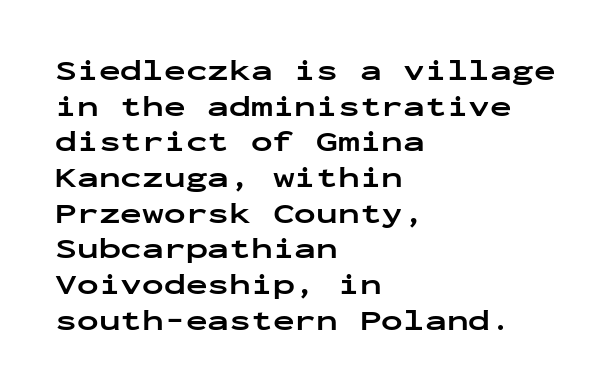
Underlining? Definitely not there. Note: no serifs on the glyphs. Set as a true bold cut, around the 700 mark. Italic: no, the glyphs are upright roman.
